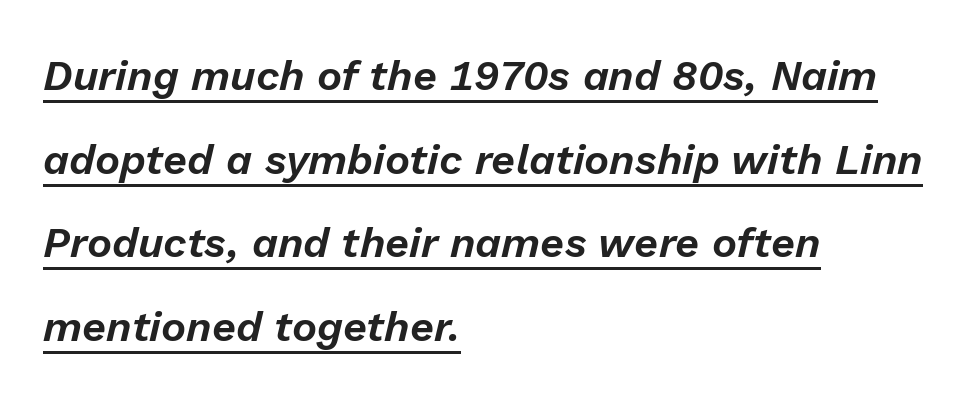
The image shows 42 px text type, italic (leaning right); set left-aligned, loose line spacing (1.99x), normal letter spacing, underlined; low stroke contrast and a medium x-height.
